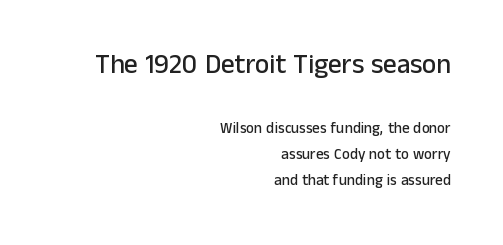
Q: Is the text italic (slanted)? A: No, it is upright.
Q: Is the text underlined? A: No.
Q: How is the paragraph aligned? A: Right-aligned.
Q: Is the spacing between letters normal or unusually wide? A: Normal.
Q: Which block of text is set in a larger size, the first (top) or the second (bottom)? A: The first (top) one.
